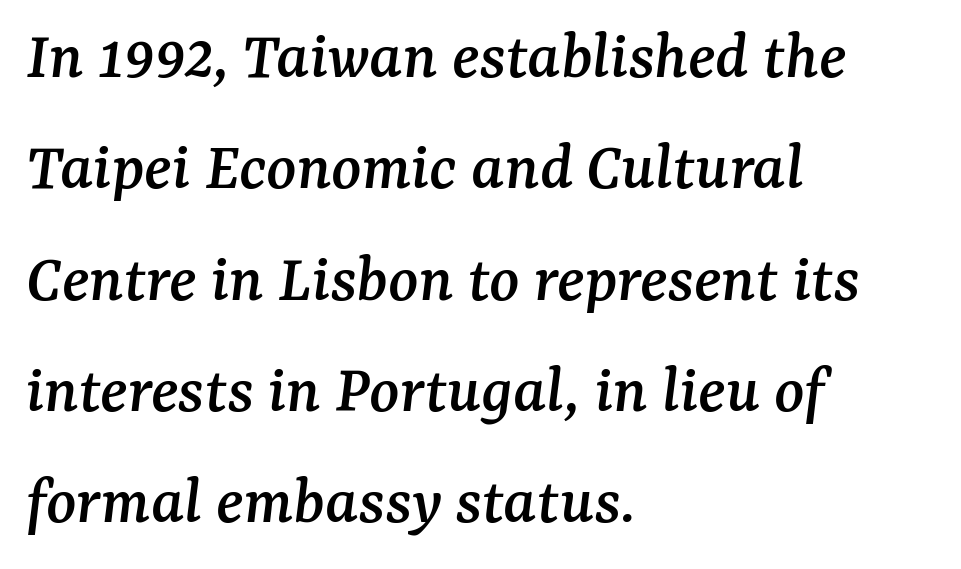
The gaps between neighbouring characters are ordinary and unremarkable. The gap between lines stays unmarked. This rendering uses left alignment, leaving the right contour irregular. These lines were composed using italics. Compared with typical paragraphs, the rows here are spaced about the same. Note the varied advance widths — an 'i' is clearly narrower than an 'm'.
